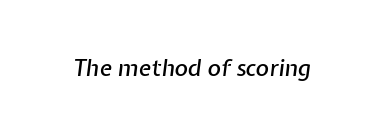
Glance below the letters and you will spot only blank space. Tall strokes in this sample are angled rather than plumb. In terms of letterspacing, this is plain default setting.
